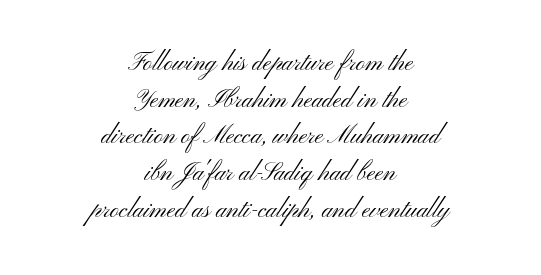
{"bold": "no", "underline": "no", "align": "center", "line_spacing": "normal", "line_spacing_ratio": 1.47, "letter_spacing": "normal", "letter_spacing_em": 0.0, "glyph_px": 25}
